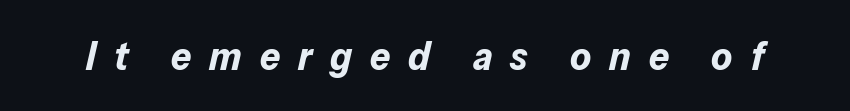
{"italic": "yes", "lean": "right", "slant_degrees": 13, "bold": "yes", "weight": "bold", "width": "normal", "stroke_contrast": "low", "x_height": "medium", "monospaced": "no", "underline": "no", "letter_spacing": "wide", "letter_spacing_em": 0.45, "glyph_px": 40}
